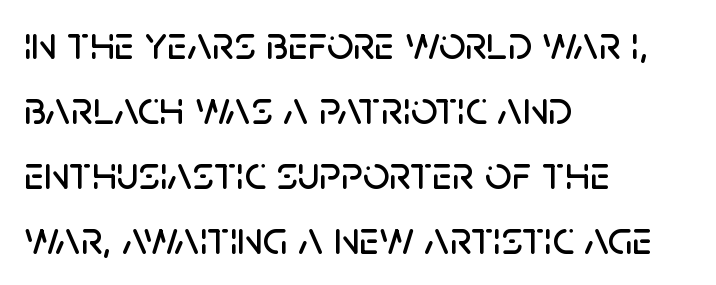
{"serif": "no", "italic": "no", "width": "normal", "stroke_contrast": "low", "x_height": "large", "monospaced": "no", "underline": "no", "align": "left", "line_spacing": "normal", "line_spacing_ratio": 1.38, "letter_spacing": "normal", "letter_spacing_em": 0.0, "glyph_px": 47}
